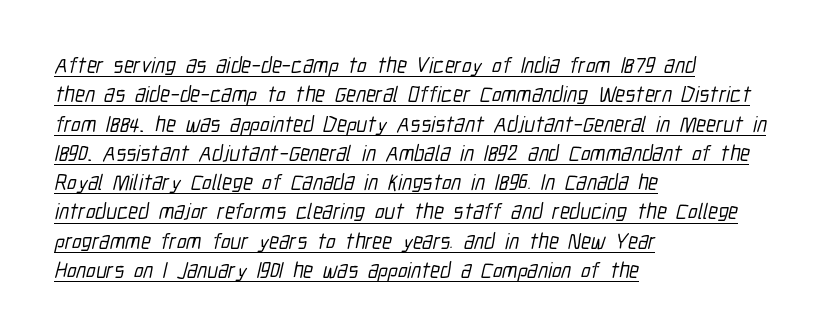
Q: Is the text underlined? A: Yes.
Q: How is the paragraph aligned? A: Left-aligned.
Q: Is the spacing between letters normal or unusually wide? A: Normal.
Q: Is the spacing between lines tight, normal or loose? A: Normal.
